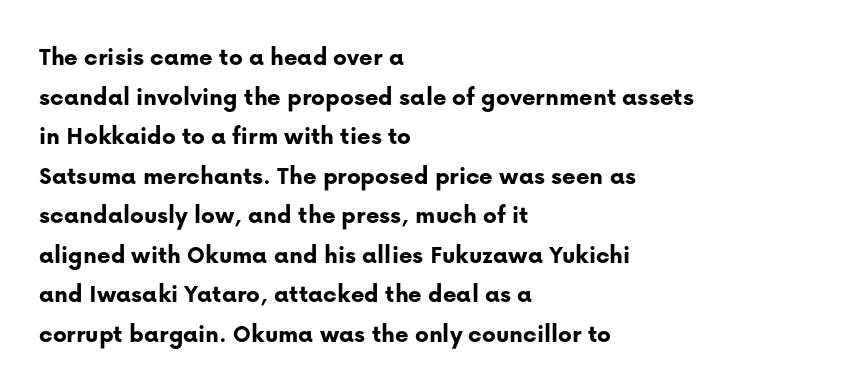
Q: Is the text bold? A: Yes.
Q: Is the text italic (slanted)? A: No, it is upright.
Q: Is the text underlined? A: No.
Q: How is the paragraph aligned? A: Left-aligned.
Q: Is the spacing between letters normal or unusually wide? A: Normal.
Q: Is the spacing between lines tight, normal or loose? A: Normal.
